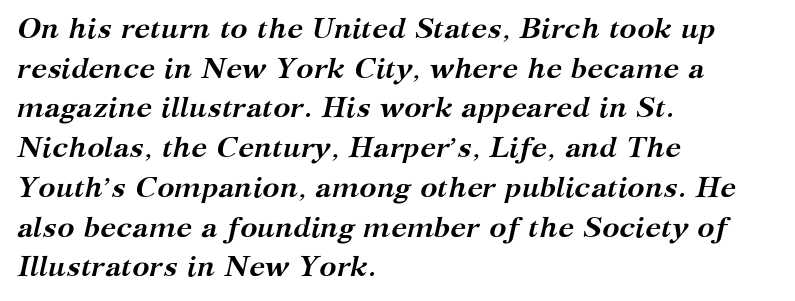
Think of a printed novel: that variable character pitch is what you see here. Typographic density is high because the face is bold. Rows of type keep a routine distance in the vertical direction. Is the letter spacing exaggerated? No — it looks like the ordinary default.
